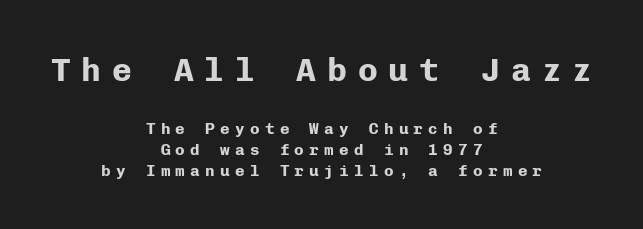
The rendering uses a bold face; every stroke is thick and dark. It's the straight-up-and-down kind of type. Here the glyphs are tracked loosely, breaking word shapes into spaced letters. Nope, no serifs anywhere on these letters.
